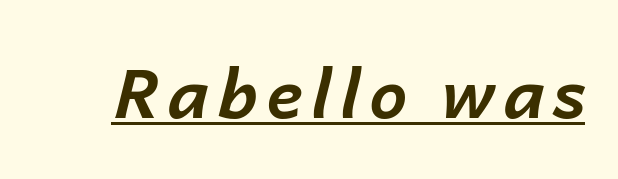
The image shows 68 px bold type, italic (leaning right); set underlined; low stroke contrast and a medium x-height.
